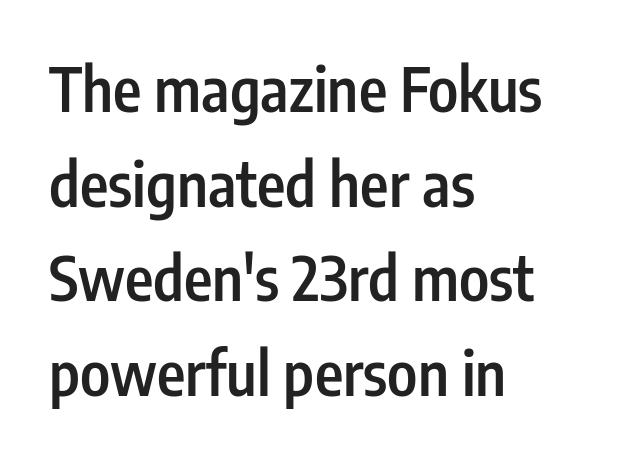
Successive baselines arrive at the customary interval. These lines are rendered in a variable-pitch font. Classification — sans serif. Underline: absent.
